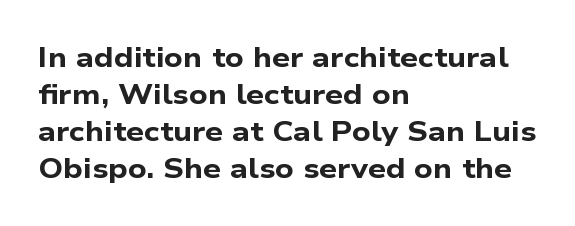
Line starts are locked; line ends wander. Emphasis by weight is at full strength: bold. Just letters on the line, the space beneath them empty. Leading matches the norm, producing a regular column.
